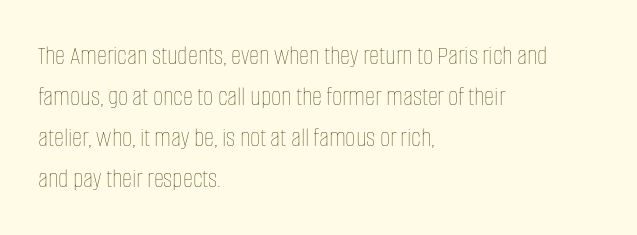
{"italic": "no", "bold": "no", "weight": "thin", "width": "condensed", "stroke_contrast": "low", "x_height": "large", "monospaced": "no", "underline": "no", "align": "left", "line_spacing": "normal", "line_spacing_ratio": 1.47, "letter_spacing": "normal", "letter_spacing_em": 0.0, "glyph_px": 28}
